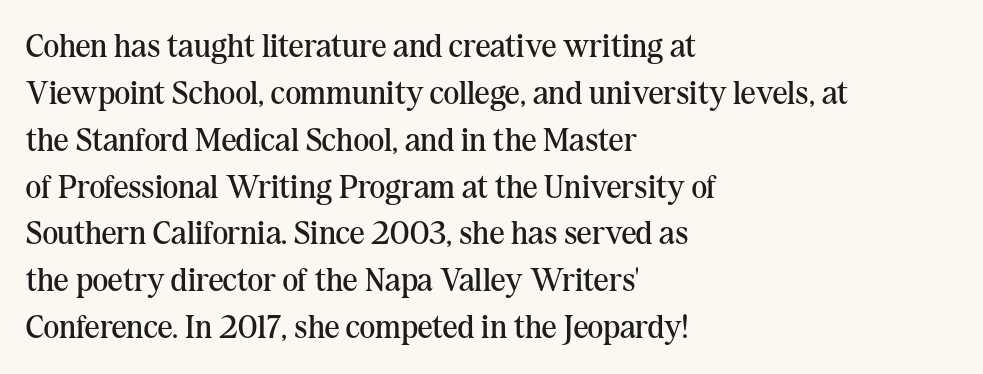
Horizontally, the lines are justified to the leading edge only. Note: serifs present on the glyphs. The face looks like a standard text weight, possibly lighter. Check the space under the baseline: it is left empty. The passage shown has conventional tracking throughout. Each letter keeps its own natural width here, so spacing adapts to shape.
